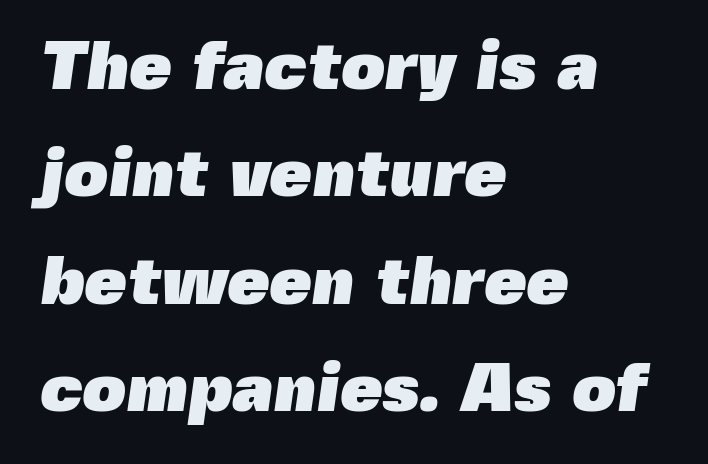
Interline gaps are of average width in this sample. Note: no serifs on the glyphs. Any mark beneath the type? The region is blank. The letters advance in unequal steps, a hallmark of proportional type. This is heavy type, rendered in bold. Reading down the block, your eye returns to a fixed left position each line.
